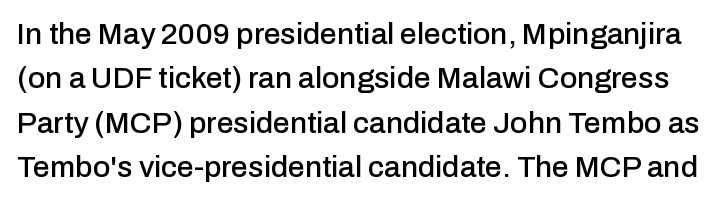
The image shows 30 px sans-serif type, upright; set normal line spacing (1.48x), normal letter spacing, not underlined; low stroke contrast and a medium x-height.
